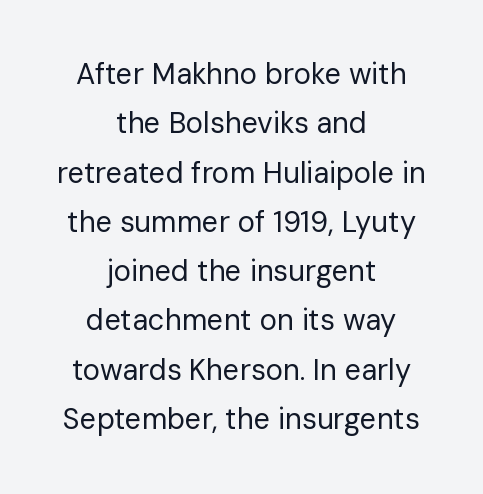
The image shows 29 px regular-weight sans-serif type, upright; set centered, normal line spacing (1.7x), normal letter spacing, not underlined; low stroke contrast and a medium x-height.
